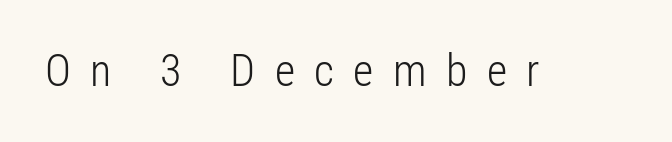
The image shows 44 px light, condensed sans-serif type, upright; set unusually wide letter spacing (+0.44 em), not underlined; low stroke contrast and a medium x-height.
